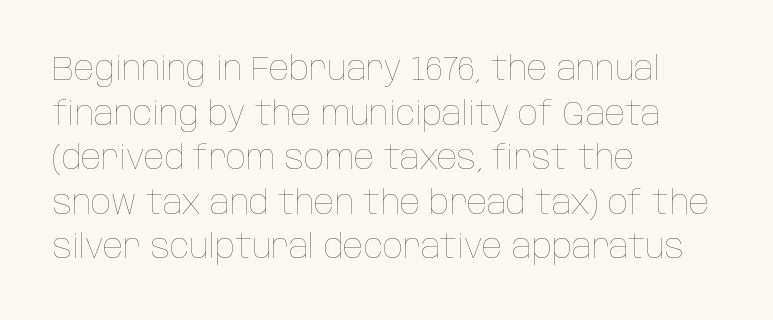
Q: Is the text bold? A: No.
Q: Is the text italic (slanted)? A: No, it is upright.
Q: Is the text underlined? A: No.
Q: How is the paragraph aligned? A: Left-aligned.
Q: Is the spacing between letters normal or unusually wide? A: Normal.
Q: Is the spacing between lines tight, normal or loose? A: Normal.
Q: Width (condensed, normal, or wide)? A: Condensed.
Q: Stroke contrast? A: Low.
Q: x-height? A: Large.
Q: Monospaced? A: No.
